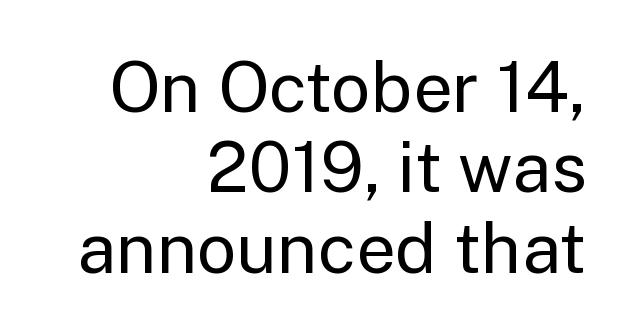
Varying glyph widths throughout — classic text-font behaviour. Words float on clear page, feet unadorned. The rendering anchors every line to the right-hand side. Vertical stems look standard width or narrower in stroke.
